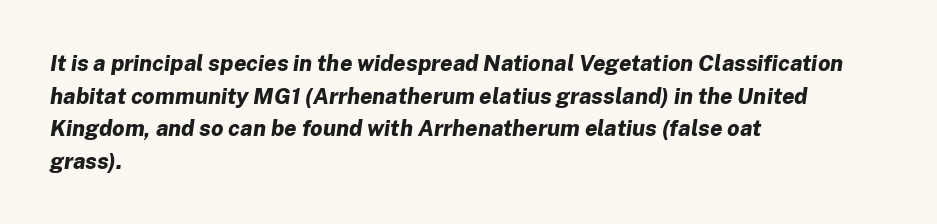
{"italic": "yes", "lean": "right", "slant_degrees": 8, "bold": "yes", "underline": "no", "align": "left", "line_spacing": "normal", "line_spacing_ratio": 1.48, "letter_spacing": "normal", "letter_spacing_em": 0.0, "glyph_px": 22}
